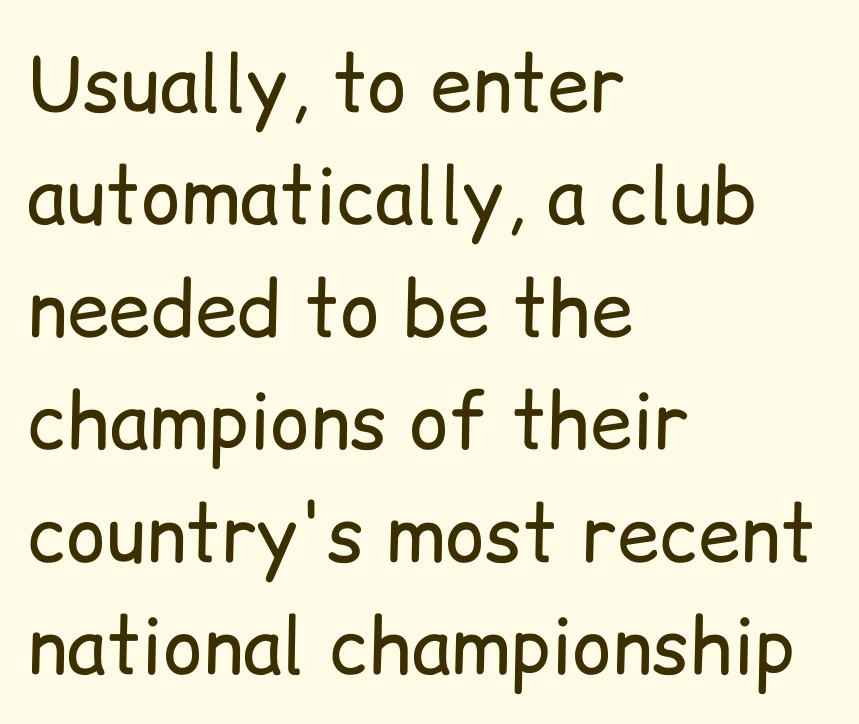
This sample is left-justified, so line endings fall wherever the words run out. Ascenders rise straight up at ninety degrees. This is not heavy type; no bold has been used. This sample uses plain, unmodified letter spacing. Proportional: the letters do not fall into vertical columns.
